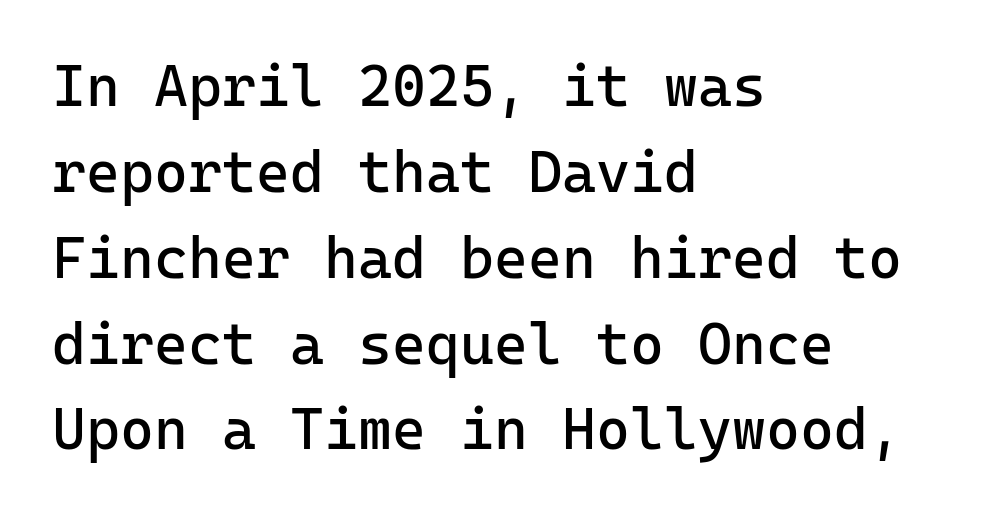
Q: Is the text bold? A: No.
Q: Is the text italic (slanted)? A: No, it is upright.
Q: Is the typeface a serif or a sans-serif typeface? A: Sans-serif.
Q: Is the text underlined? A: No.
Q: How is the paragraph aligned? A: Left-aligned.
Q: Is the spacing between letters normal or unusually wide? A: Normal.
Q: Is the spacing between lines tight, normal or loose? A: Normal.
Q: Width (condensed, normal, or wide)? A: Normal.
Q: Stroke contrast? A: Low.
Q: x-height? A: Medium.
Q: Monospaced? A: Yes.
